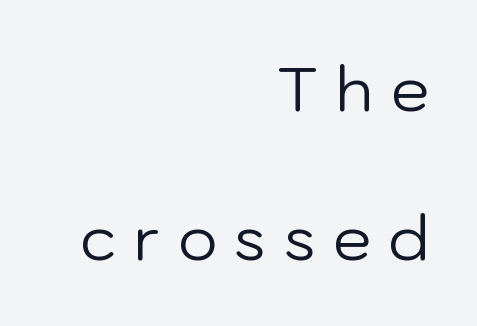
Quick note: not italic, upright. Short and long lines alike share a common ending point at right. What's the leading like? Stretched, with rows far apart. Vertical stems look standard width or narrower in stroke. Short note: letters widely spaced. To sum up the face: it is a sans, with no serifs.
